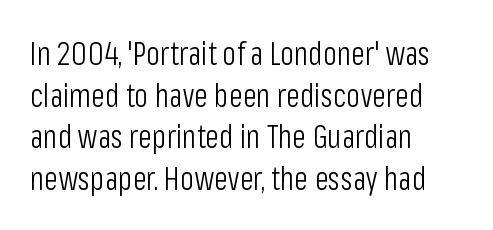
The image shows 32 px light, condensed sans-serif type, upright; set left-aligned, normal line spacing (1.3x), normal letter spacing, not underlined; low stroke contrast and a medium x-height.
